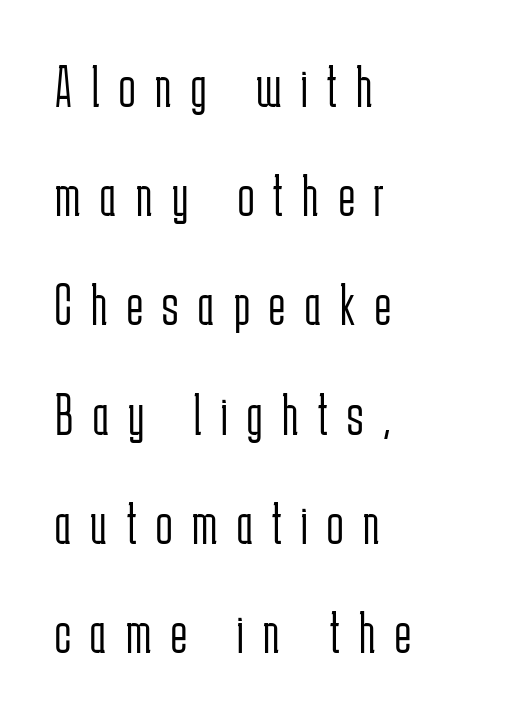
Each letter keeps its own natural width here, so spacing adapts to shape. Note: no serifs on the glyphs. Every row of glyphs begins at an identical x-position on the left. No italicization has been applied; the sample stays upright.
